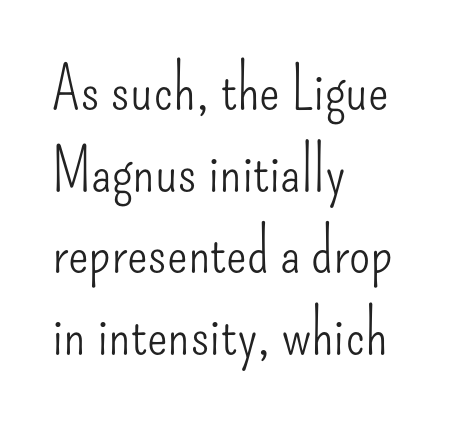
{"serif": "no", "italic": "no", "bold": "no", "weight": "light", "width": "condensed", "stroke_contrast": "low", "x_height": "small", "monospaced": "no", "underline": "no", "align": "left", "line_spacing": "normal", "line_spacing_ratio": 1.34, "letter_spacing": "normal", "letter_spacing_em": 0.0, "glyph_px": 61}
